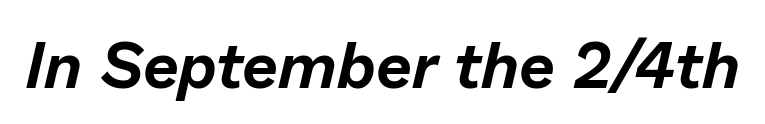
{"italic": "yes", "lean": "right", "slant_degrees": 13, "width": "normal", "stroke_contrast": "low", "x_height": "medium", "monospaced": "no", "underline": "no", "letter_spacing": "normal", "letter_spacing_em": 0.0, "glyph_px": 64}
